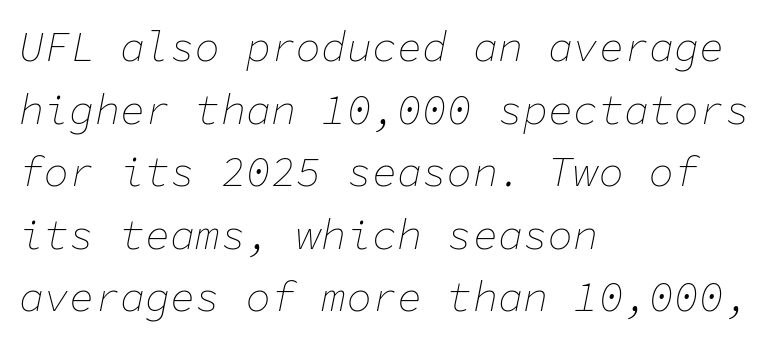
Each line starts at the same left margin while the right side varies. Regarding leading, the lines here are spaced in the standard way. This sample uses plain, unmodified letter spacing. Designer's note — italics engaged. The face looks like a standard text weight, possibly lighter. A typesetter would call this monospace, since all characters share one set width.
